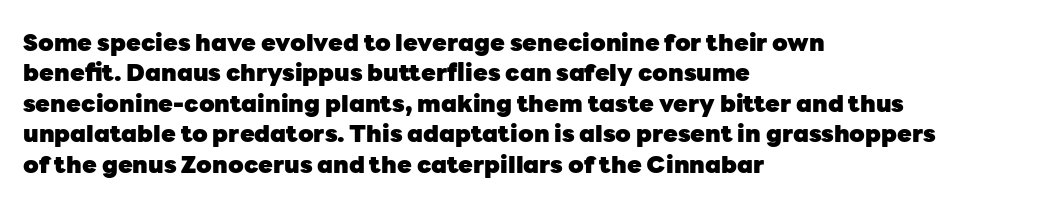
The image shows 24 px bold type, upright; set left-aligned, normal line spacing (1.27x), normal letter spacing, not underlined.
